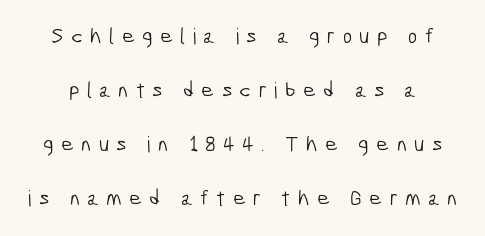
The image shows 22 px text type; set loose line spacing (2.46x), unusually wide letter spacing (+0.33 em), not underlined.
